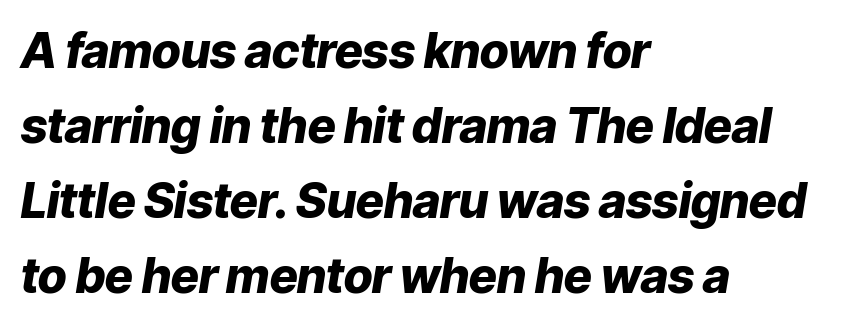
The passage shown is emphatically bold. A typesetter would call this proportional, since set widths differ per character. If you drew a ruler down the left edge, every line would touch it. Compared with typical body copy, the letter spacing here is the same.
